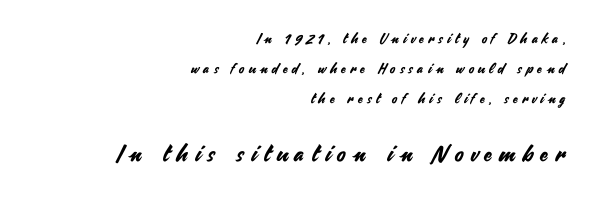
Q: Is the text italic (slanted)? A: Yes.
Q: Is the text underlined? A: No.
Q: How is the paragraph aligned? A: Right-aligned.
Q: Is the spacing between letters normal or unusually wide? A: Unusually wide.
Q: Is the spacing between lines tight, normal or loose? A: Loose.
Q: Which block of text is set in a larger size, the first (top) or the second (bottom)? A: The second (bottom) one.
